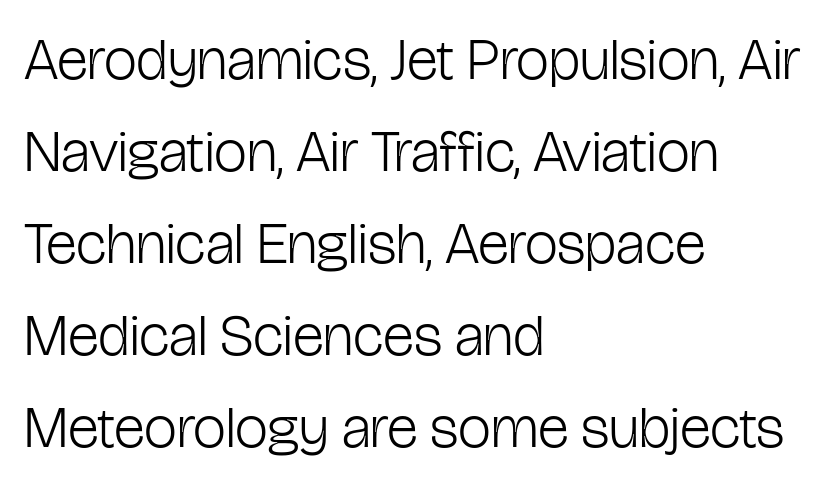
{"serif": "no", "italic": "no", "bold": "no", "weight": "light", "width": "condensed", "stroke_contrast": "low", "x_height": "medium", "monospaced": "no", "underline": "no", "align": "left", "line_spacing": "normal", "line_spacing_ratio": 1.56, "letter_spacing": "normal", "letter_spacing_em": 0.0, "glyph_px": 59}
